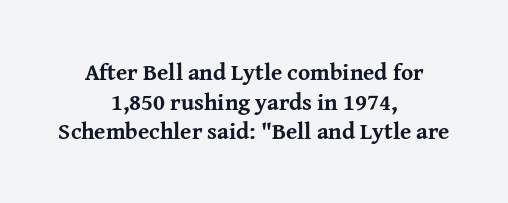
These lines sit exactly where default settings would place them. Any mark beneath the type? The region is blank. Its strokes are broad and dark, the hallmark of bold type. Ordinary non-slanted type is in use. The passage shown has conventional tracking throughout.
